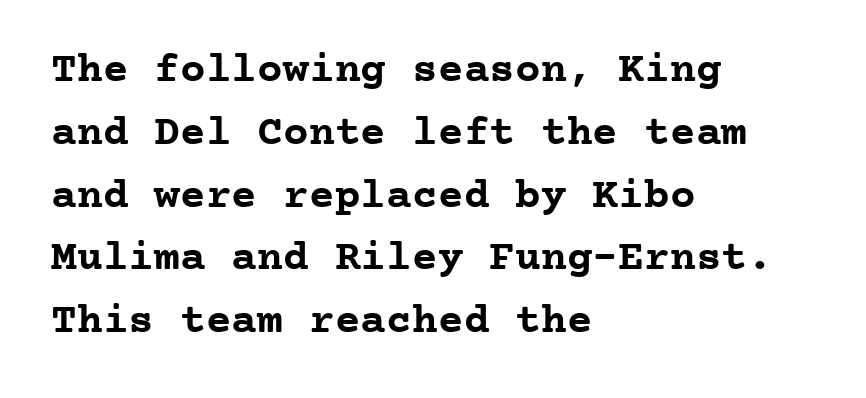
{"serif": "yes", "italic": "no", "bold": "yes", "weight": "semibold", "width": "normal", "stroke_contrast": "low", "x_height": "medium", "monospaced": "yes", "underline": "no", "align": "left", "line_spacing": "normal", "line_spacing_ratio": 1.46, "letter_spacing": "normal", "letter_spacing_em": 0.0, "glyph_px": 43}
